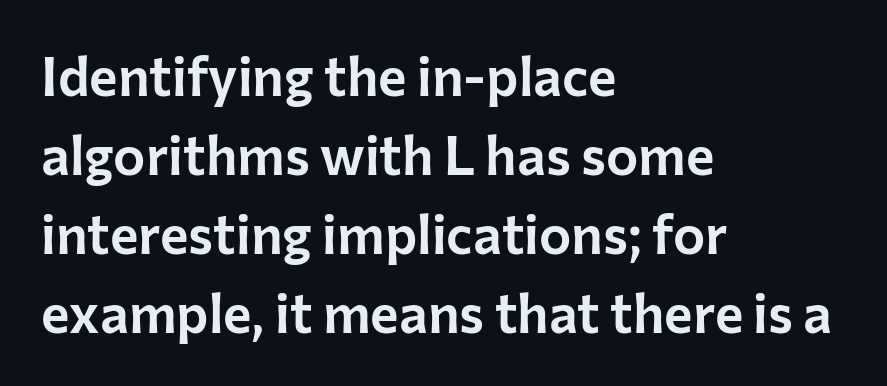
Q: Is the text italic (slanted)? A: No, it is upright.
Q: Is the typeface a serif or a sans-serif typeface? A: Sans-serif.
Q: Is the text underlined? A: No.
Q: How is the paragraph aligned? A: Left-aligned.
Q: Is the spacing between letters normal or unusually wide? A: Normal.
Q: Is the spacing between lines tight, normal or loose? A: Normal.
Q: Width (condensed, normal, or wide)? A: Normal.
Q: Stroke contrast? A: Low.
Q: x-height? A: Medium.
Q: Monospaced? A: No.
